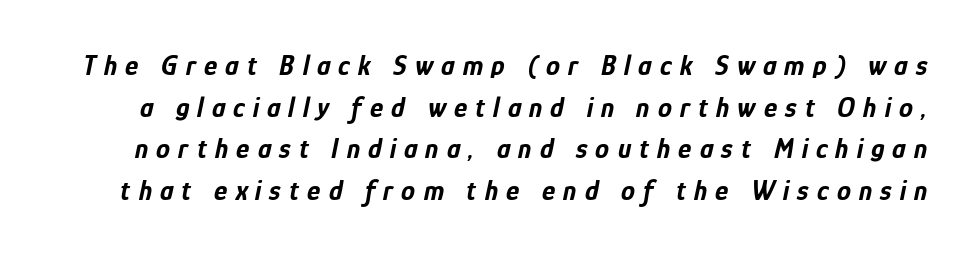
Would a proofreader flag this as italicized? Yes. You'd pick this weight for a headline — it's a proper bold. Each row of text sits above clean, open space. Inter-character spacing is expanded well beyond the font's built-in metrics. The line-height multiplier appears to be the usual default. Looks like regular typesetting: each glyph gets only the width it needs.
